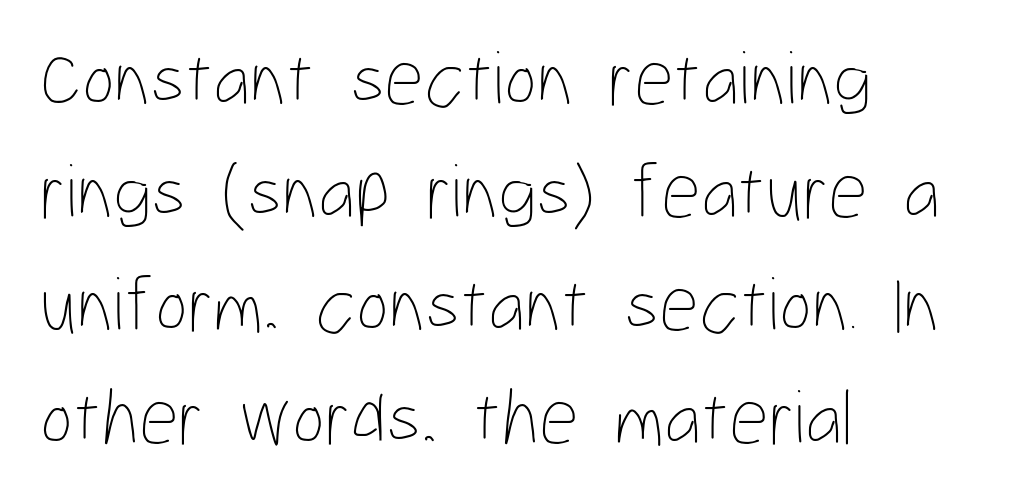
{"italic": "no", "bold": "no", "weight": "thin", "width": "condensed", "stroke_contrast": "low", "x_height": "medium", "monospaced": "no", "underline": "no", "align": "left", "line_spacing": "normal", "line_spacing_ratio": 1.45, "letter_spacing": "normal", "letter_spacing_em": 0.0, "glyph_px": 78}
